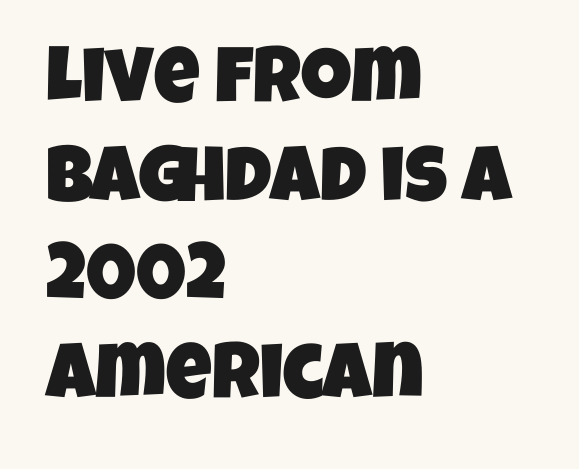
The image shows 79 px condensed sans-serif type; set left-aligned, normal line spacing (1.25x), normal letter spacing, not underlined; low stroke contrast and a large x-height.
